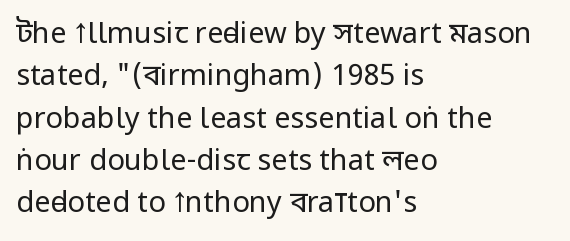
Q: Is the text bold? A: No.
Q: Is the text italic (slanted)? A: No, it is upright.
Q: Is the typeface a serif or a sans-serif typeface? A: Sans-serif.
Q: Is the text underlined? A: No.
Q: How is the paragraph aligned? A: Left-aligned.
Q: Is the spacing between letters normal or unusually wide? A: Normal.
Q: Is the spacing between lines tight, normal or loose? A: Normal.
Q: Width (condensed, normal, or wide)? A: Condensed.
Q: Stroke contrast? A: Low.
Q: x-height? A: Large.
Q: Monospaced? A: No.
